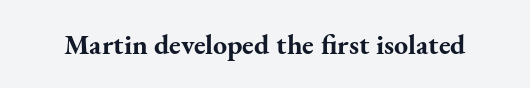
Q: Is the text bold? A: Yes.
Q: Is the text italic (slanted)? A: No, it is upright.
Q: Is the typeface a serif or a sans-serif typeface? A: Serif.
Q: Is the text underlined? A: No.
Q: Is the spacing between letters normal or unusually wide? A: Normal.
Q: Width (condensed, normal, or wide)? A: Normal.
Q: Stroke contrast? A: Medium.
Q: x-height? A: Small.
Q: Monospaced? A: No.
